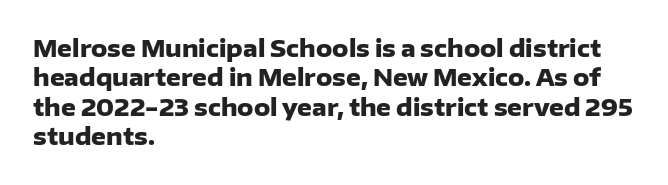
In terms of posture, this sample is upright. Whoever set this chose a conventional vertical rhythm. The space directly below the letters is spotless. A typesetter would call this zero additional tracking.
